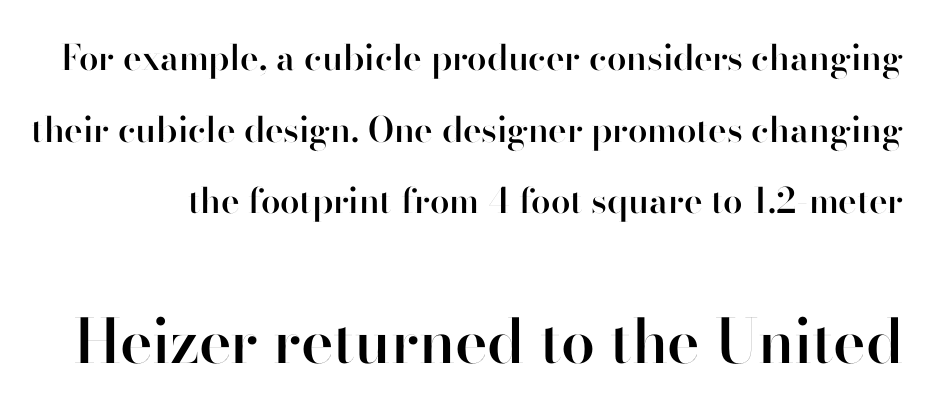
A bare baseline throughout the passage. A typesetter would call this proportional, since set widths differ per character. Are there feet on the stems? There aren't — it's a sans. The block sitting lower on the canvas is the one with enlarged characters. This sample uses an upright cut, with every glyph sitting square on the baseline.
